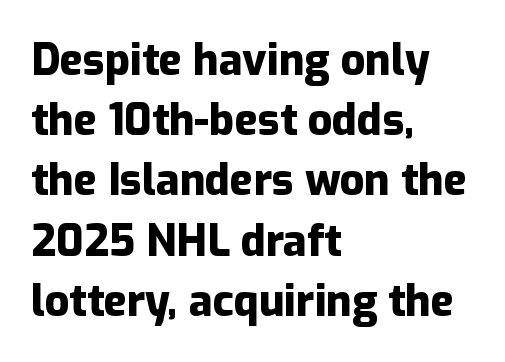
Q: Is the text bold? A: Yes.
Q: Is the text italic (slanted)? A: No, it is upright.
Q: Is the typeface a serif or a sans-serif typeface? A: Sans-serif.
Q: Is the text underlined? A: No.
Q: How is the paragraph aligned? A: Left-aligned.
Q: Is the spacing between letters normal or unusually wide? A: Normal.
Q: Is the spacing between lines tight, normal or loose? A: Normal.
Q: Width (condensed, normal, or wide)? A: Normal.
Q: Stroke contrast? A: Low.
Q: x-height? A: Medium.
Q: Monospaced? A: No.
